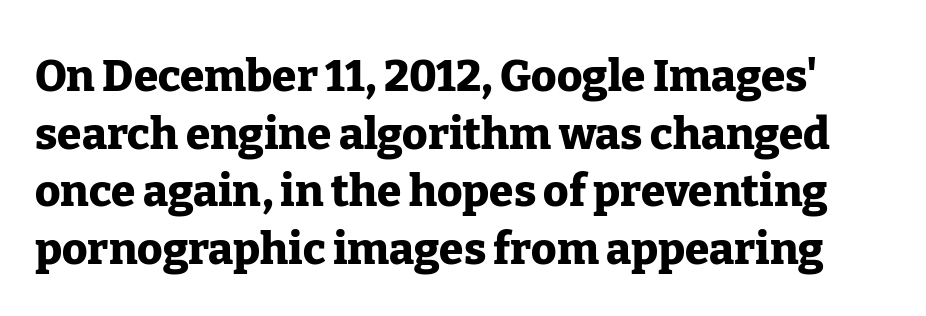
{"serif": "yes", "italic": "no", "bold": "yes", "weight": "heavy", "width": "normal", "stroke_contrast": "low", "x_height": "medium", "monospaced": "no", "underline": "no", "line_spacing": "normal", "line_spacing_ratio": 1.31, "letter_spacing": "normal", "letter_spacing_em": 0.0, "glyph_px": 44}
